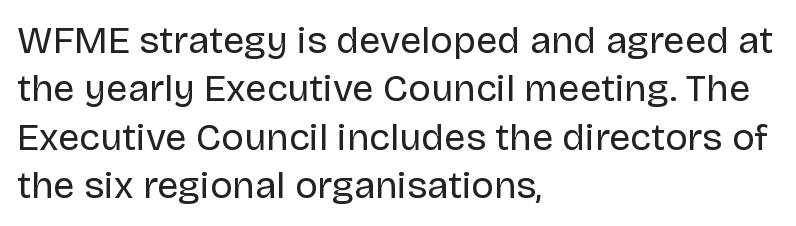
The image shows 38 px regular-weight sans-serif type, upright; set left-aligned, normal line spacing (1.27x), normal letter spacing, not underlined; low stroke contrast and a large x-height.
